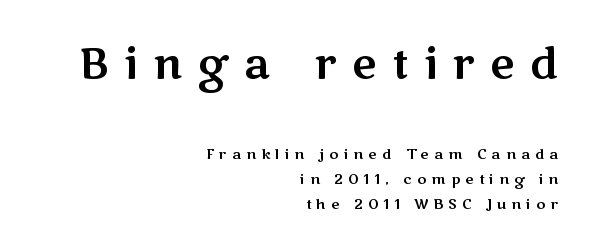
The image shows 42 px wide sans-serif type, upright; set right-aligned, line spacing 1.79x, unusually wide letter spacing (+0.37 em), not underlined; the first (top) block is 3.0x larger; medium stroke contrast and a medium x-height.
